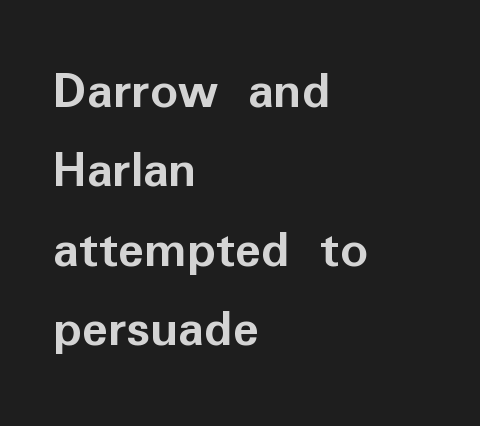
The image shows 54 px semibold sans-serif type, upright; set left-aligned, normal line spacing (1.47x), normal letter spacing, not underlined; low stroke contrast and a medium x-height.
